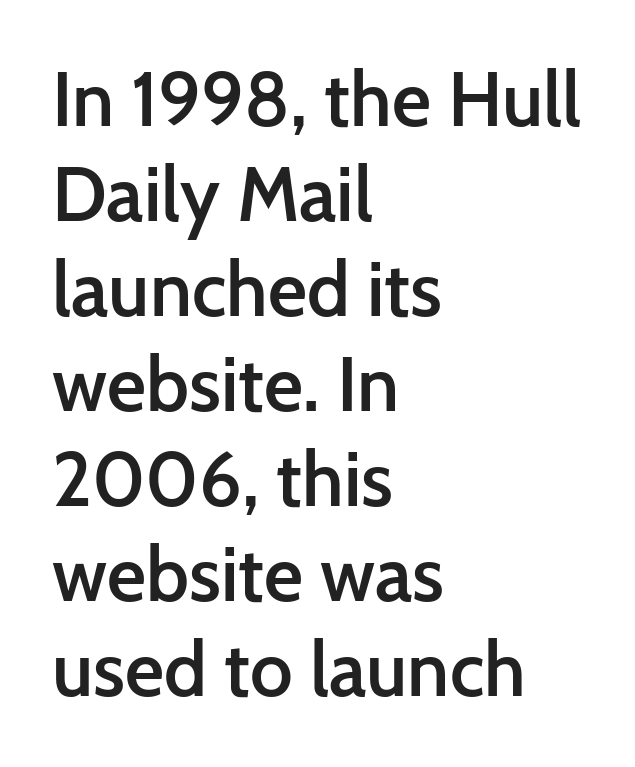
The image shows 76 px semibold sans-serif type, upright; set left-aligned, normal line spacing (1.25x), normal letter spacing, not underlined; low stroke contrast and a medium x-height.
